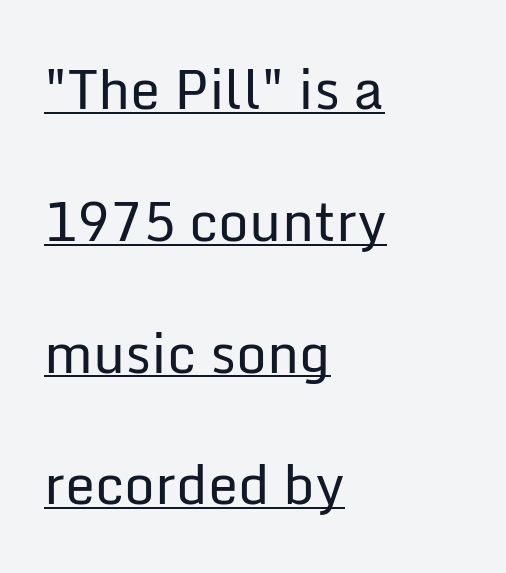
Q: Is the text bold? A: No.
Q: Is the text italic (slanted)? A: No, it is upright.
Q: Is the typeface a serif or a sans-serif typeface? A: Sans-serif.
Q: Is the text underlined? A: Yes.
Q: How is the paragraph aligned? A: Left-aligned.
Q: Is the spacing between letters normal or unusually wide? A: Normal.
Q: Is the spacing between lines tight, normal or loose? A: Loose.
Q: Width (condensed, normal, or wide)? A: Normal.
Q: Stroke contrast? A: Low.
Q: x-height? A: Medium.
Q: Monospaced? A: No.
